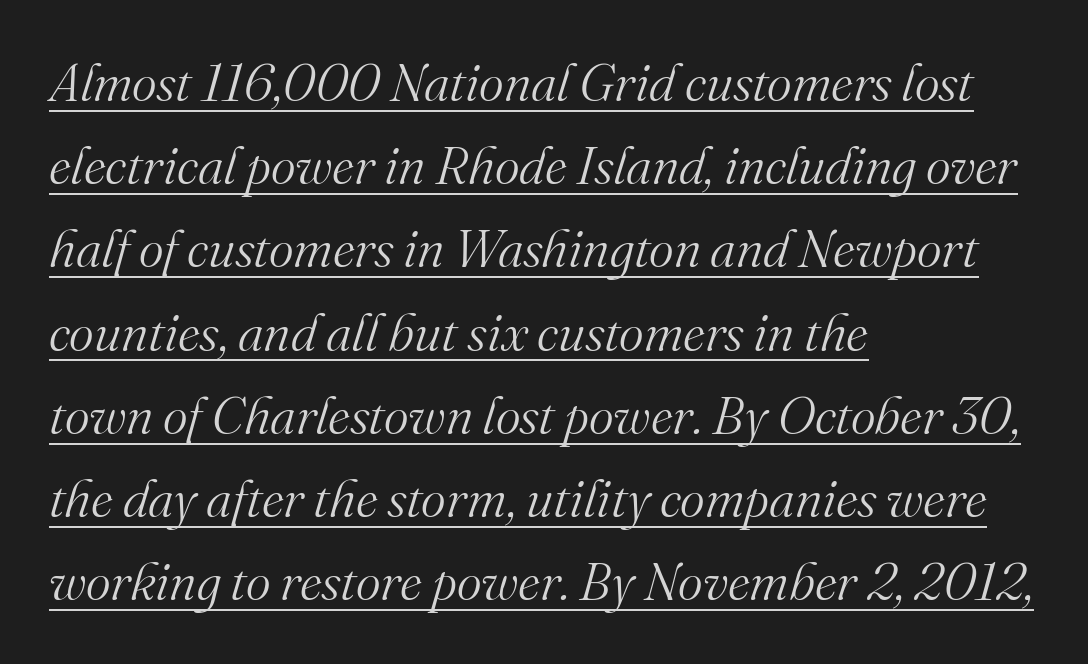
The image shows 53 px light serif type, italic (leaning right); set left-aligned, normal line spacing (1.57x), normal letter spacing, underlined; medium stroke contrast and a small x-height.
